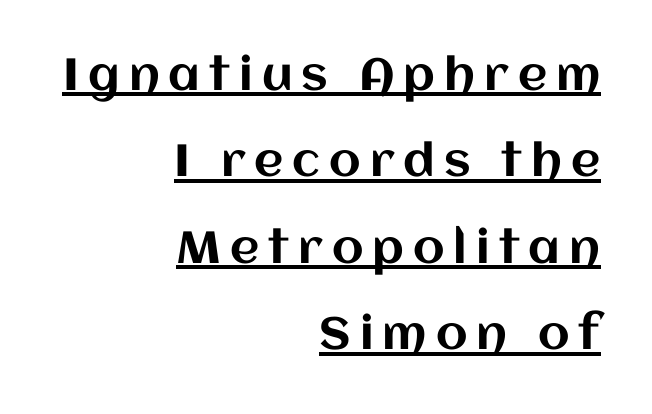
If you drew a line through each stem, it would be perfectly vertical. Each line of the rendering has a horizontal stroke beneath the glyphs. These lines stack with their right ends in a neat column. Line spacing here is loose. You could only call the tracking loose — the letters float apart.
